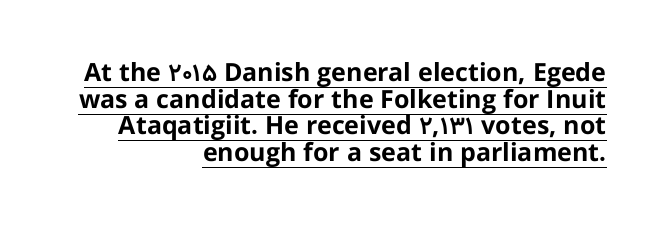
Q: Is the text bold? A: Yes.
Q: Is the text italic (slanted)? A: No, it is upright.
Q: Is the text underlined? A: Yes.
Q: How is the paragraph aligned? A: Right-aligned.
Q: Is the spacing between letters normal or unusually wide? A: Normal.
Q: Is the spacing between lines tight, normal or loose? A: Tight.
